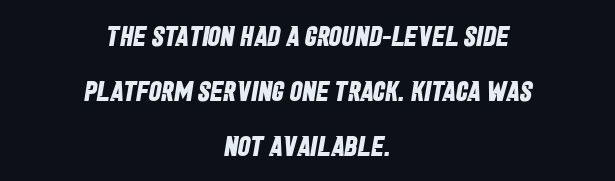
Q: Is the text bold? A: Yes.
Q: Is the typeface a serif or a sans-serif typeface? A: Sans-serif.
Q: Is the text underlined? A: No.
Q: How is the paragraph aligned? A: Centered.
Q: Is the spacing between letters normal or unusually wide? A: Normal.
Q: Is the spacing between lines tight, normal or loose? A: Loose.
Q: Width (condensed, normal, or wide)? A: Condensed.
Q: Stroke contrast? A: Low.
Q: x-height? A: Large.
Q: Monospaced? A: No.
